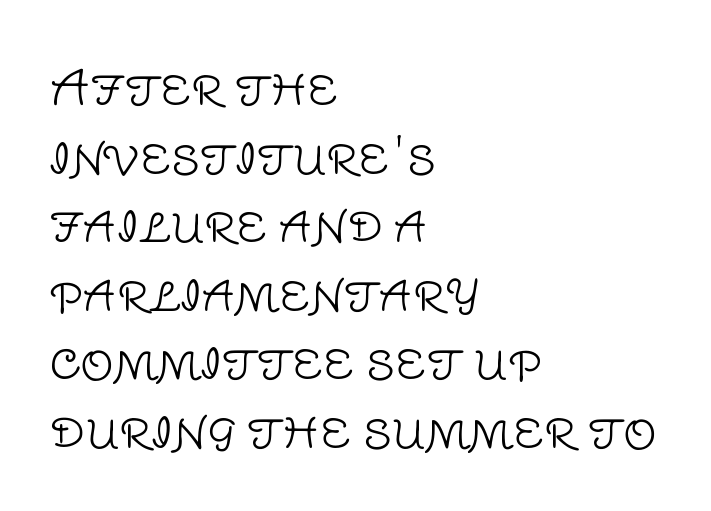
{"serif": "no", "bold": "no", "weight": "light", "width": "normal", "stroke_contrast": "low", "x_height": "large", "monospaced": "no", "underline": "no", "align": "left", "line_spacing": "normal", "line_spacing_ratio": 1.46, "letter_spacing": "normal", "letter_spacing_em": 0.0, "glyph_px": 47}
